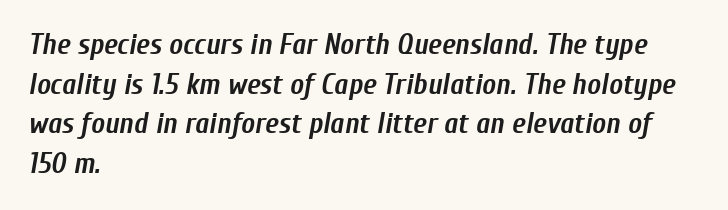
{"italic": "yes", "lean": "right", "slant_degrees": 10, "bold": "yes", "weight": "semibold", "width": "condensed", "stroke_contrast": "low", "x_height": "medium", "monospaced": "no", "underline": "no", "align": "left", "line_spacing": "normal", "line_spacing_ratio": 1.37, "letter_spacing": "normal", "letter_spacing_em": 0.0, "glyph_px": 29}
